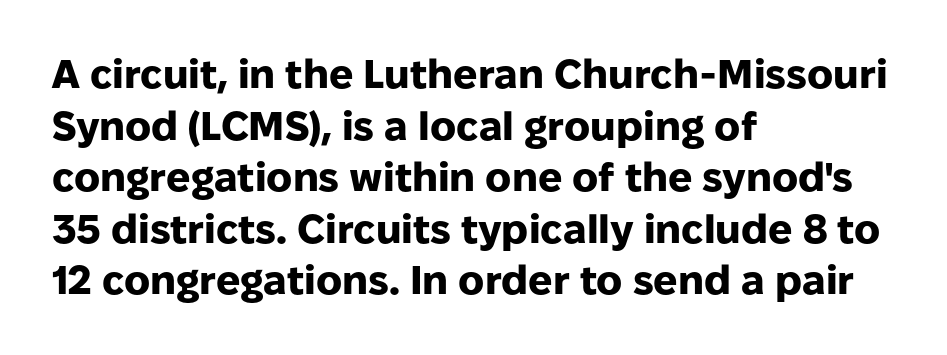
{"serif": "no", "italic": "no", "bold": "yes", "weight": "heavy", "width": "normal", "stroke_contrast": "low", "x_height": "medium", "monospaced": "no", "underline": "no", "align": "left", "line_spacing": "normal", "line_spacing_ratio": 1.29, "letter_spacing": "normal", "letter_spacing_em": 0.0, "glyph_px": 40}
